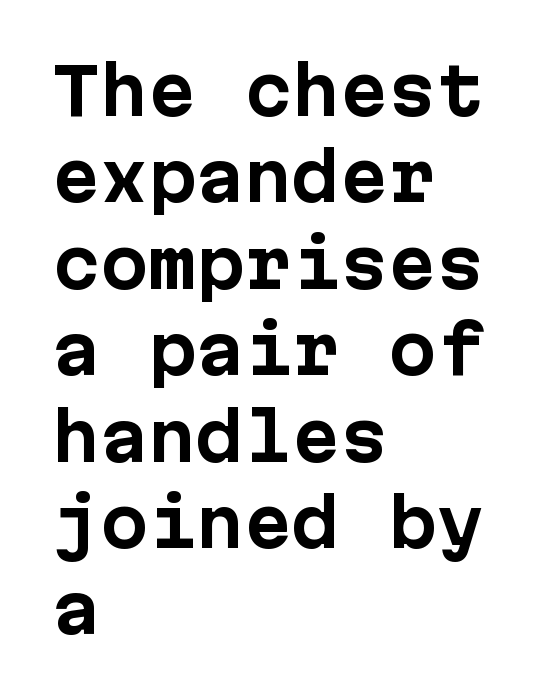
The image shows 64 px bold sans-serif type, upright, monospaced; set left-aligned, normal line spacing (1.35x), normal letter spacing, not underlined; low stroke contrast and a medium x-height.
